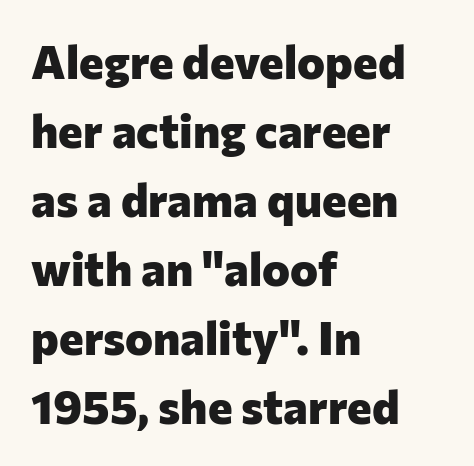
These lines keep a tight, regular rhythm from letter to letter. Are there feet on the stems? There aren't — it's a sans. Anything drawn beneath the words? Only blank space. This is the regular roman posture of the typeface. Notice how the passage keeps a crisp vertical edge on the left only. Evenly set lines give the paragraph a standard silhouette.
